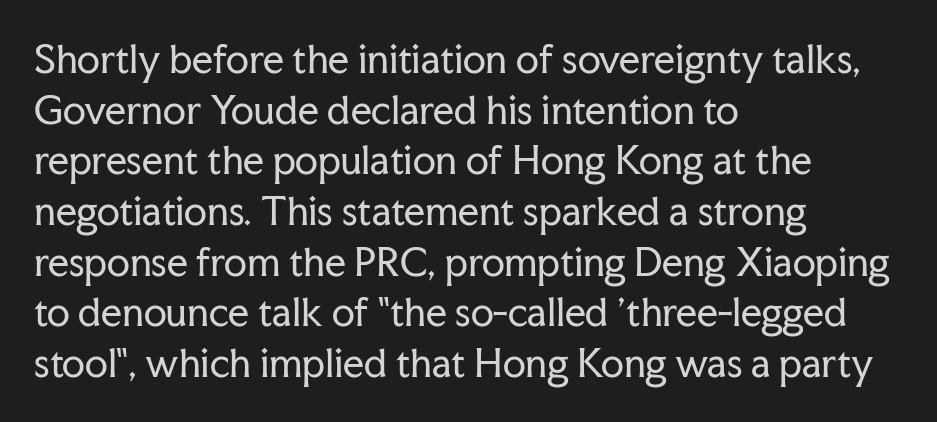
The image shows 37 px regular-weight serif type, upright; set left-aligned, normal line spacing (1.37x), normal letter spacing, not underlined; low stroke contrast and a medium x-height.
